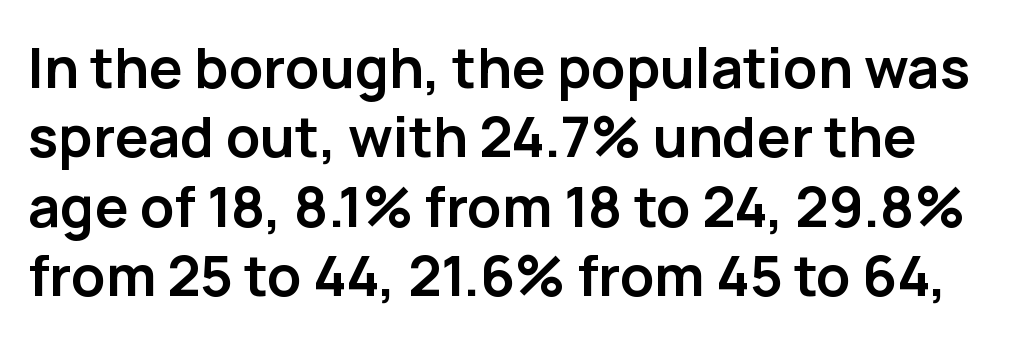
{"serif": "no", "italic": "no", "bold": "yes", "weight": "semibold", "width": "normal", "stroke_contrast": "low", "x_height": "medium", "monospaced": "no", "underline": "no", "line_spacing_ratio": 1.24, "letter_spacing": "normal", "letter_spacing_em": 0.0, "glyph_px": 56}
